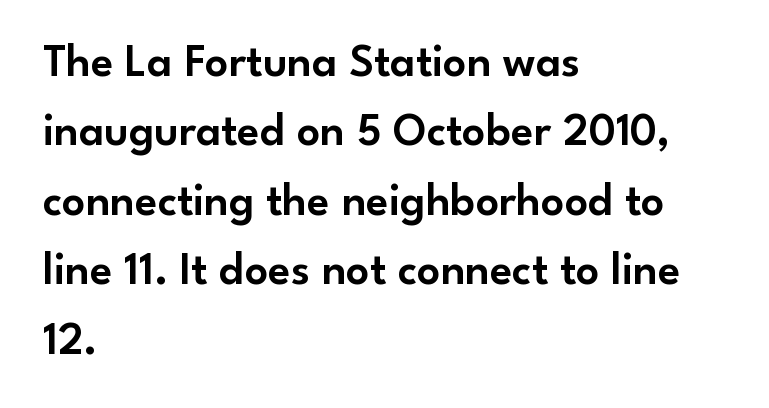
Q: Is the text italic (slanted)? A: No, it is upright.
Q: Is the typeface a serif or a sans-serif typeface? A: Sans-serif.
Q: Is the text underlined? A: No.
Q: How is the paragraph aligned? A: Left-aligned.
Q: Is the spacing between letters normal or unusually wide? A: Normal.
Q: Is the spacing between lines tight, normal or loose? A: Normal.
Q: Width (condensed, normal, or wide)? A: Normal.
Q: Stroke contrast? A: Low.
Q: x-height? A: Small.
Q: Monospaced? A: No.
